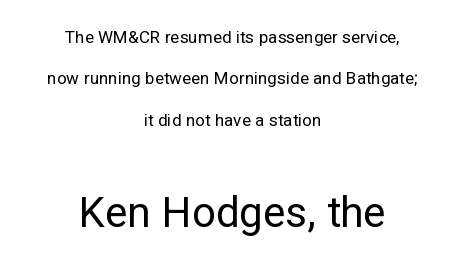
The image shows 42 px regular-weight sans-serif type, upright; set centered, loose line spacing (2.43x), normal letter spacing, not underlined; the second (bottom) block is 2.47x larger; low stroke contrast and a medium x-height.
